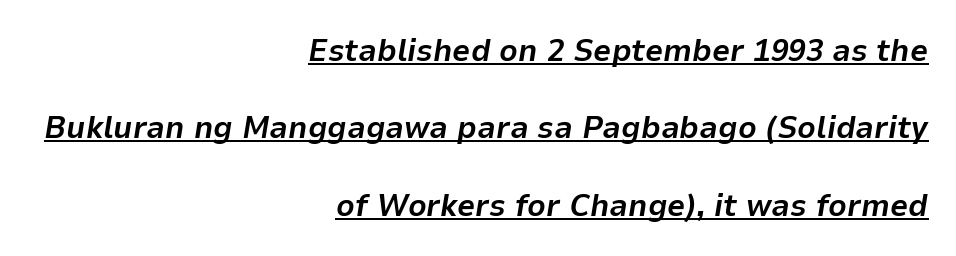
{"italic": "yes", "lean": "right", "slant_degrees": 9, "bold": "yes", "weight": "bold", "width": "normal", "stroke_contrast": "low", "x_height": "medium", "monospaced": "no", "underline": "yes", "align": "right", "line_spacing": "loose", "line_spacing_ratio": 2.42, "letter_spacing": "normal", "letter_spacing_em": 0.0, "glyph_px": 32}
